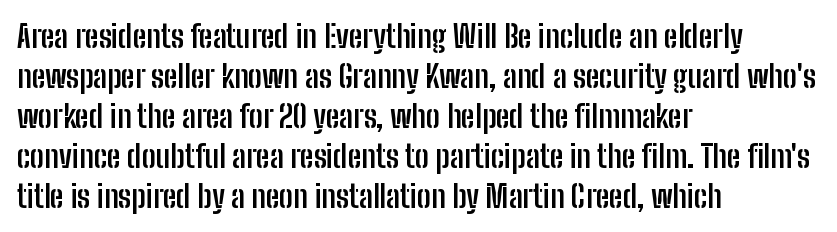
Q: Is the text bold? A: Yes.
Q: Is the text italic (slanted)? A: No, it is upright.
Q: Is the typeface a serif or a sans-serif typeface? A: Sans-serif.
Q: Is the text underlined? A: No.
Q: How is the paragraph aligned? A: Left-aligned.
Q: Is the spacing between letters normal or unusually wide? A: Normal.
Q: Is the spacing between lines tight, normal or loose? A: Normal.
Q: Width (condensed, normal, or wide)? A: Condensed.
Q: Stroke contrast? A: Low.
Q: x-height? A: Medium.
Q: Monospaced? A: No.
